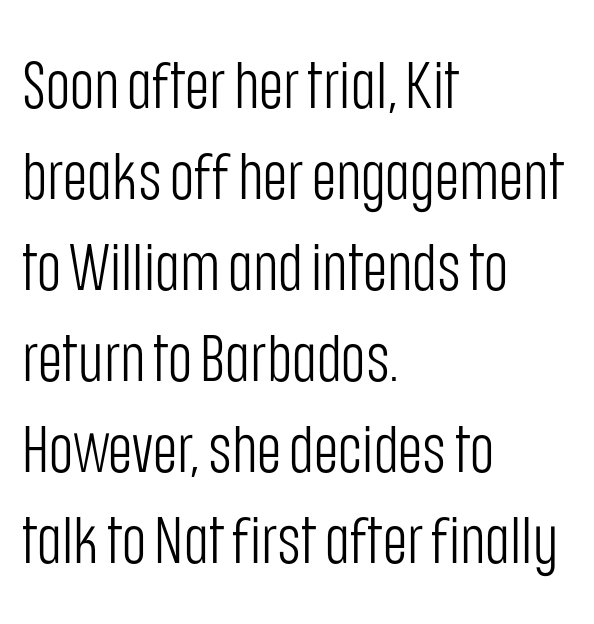
The image shows 66 px light, condensed sans-serif type, upright; set left-aligned, normal line spacing (1.38x), normal letter spacing, not underlined; low stroke contrast and a large x-height.
